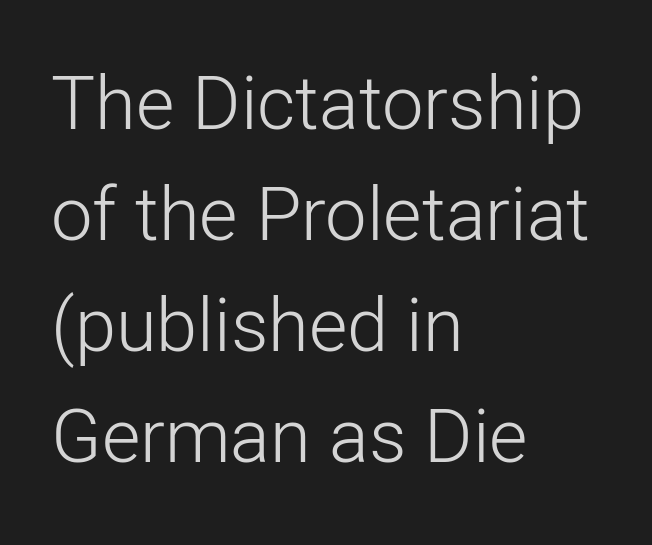
The image shows 74 px light sans-serif type, upright; set left-aligned, normal line spacing (1.5x), normal letter spacing, not underlined; low stroke contrast and a medium x-height.
